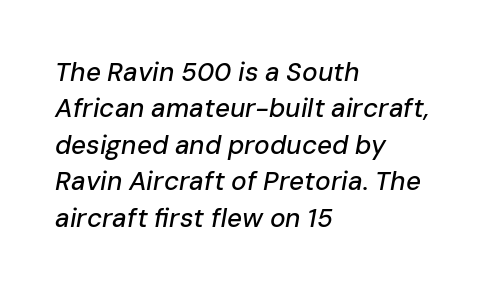
Q: Is the text italic (slanted)? A: Yes, it leans right by about 10 degrees.
Q: Is the text underlined? A: No.
Q: How is the paragraph aligned? A: Left-aligned.
Q: Is the spacing between letters normal or unusually wide? A: Normal.
Q: Is the spacing between lines tight, normal or loose? A: Normal.
